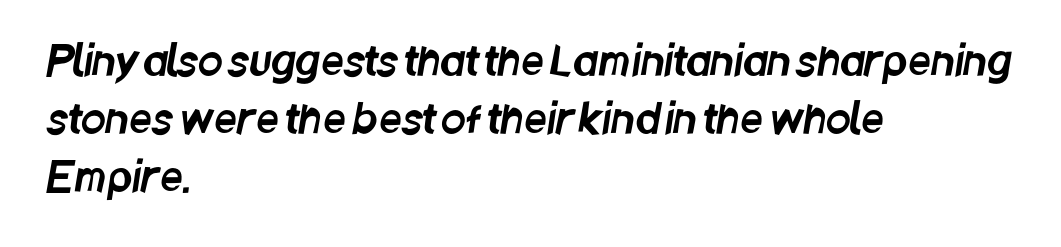
The face used here is rendered with its standard letterfit. All the whitespace from short lines collects on the right. The space beneath each line is pristine and unruled. Regarding serifs, this sample does without them.
